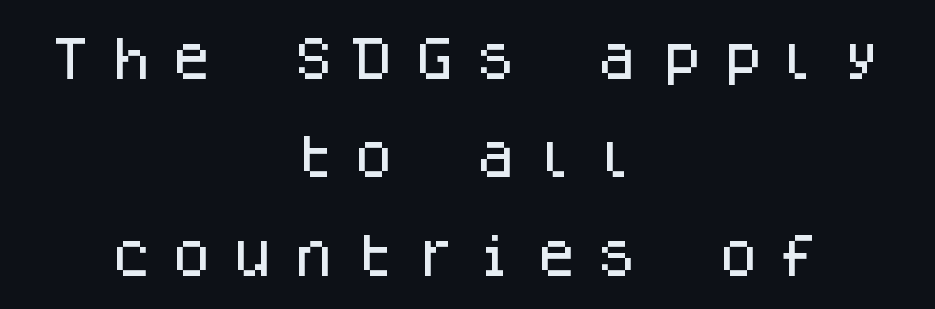
{"serif": "no", "italic": "no", "width": "normal", "stroke_contrast": "low", "x_height": "large", "monospaced": "yes", "underline": "no", "align": "center", "line_spacing": "loose", "line_spacing_ratio": 2.14, "letter_spacing": "wide", "letter_spacing_em": 0.32, "glyph_px": 46}
